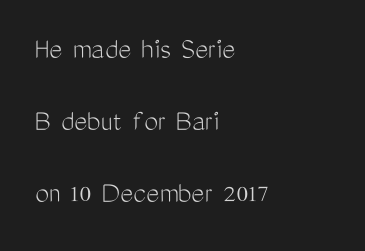
Q: Is the text bold? A: No.
Q: Is the text italic (slanted)? A: No, it is upright.
Q: Is the typeface a serif or a sans-serif typeface? A: Sans-serif.
Q: Is the text underlined? A: No.
Q: How is the paragraph aligned? A: Left-aligned.
Q: Is the spacing between letters normal or unusually wide? A: Normal.
Q: Is the spacing between lines tight, normal or loose? A: Loose.
Q: Width (condensed, normal, or wide)? A: Condensed.
Q: Stroke contrast? A: Medium.
Q: x-height? A: Medium.
Q: Monospaced? A: No.
